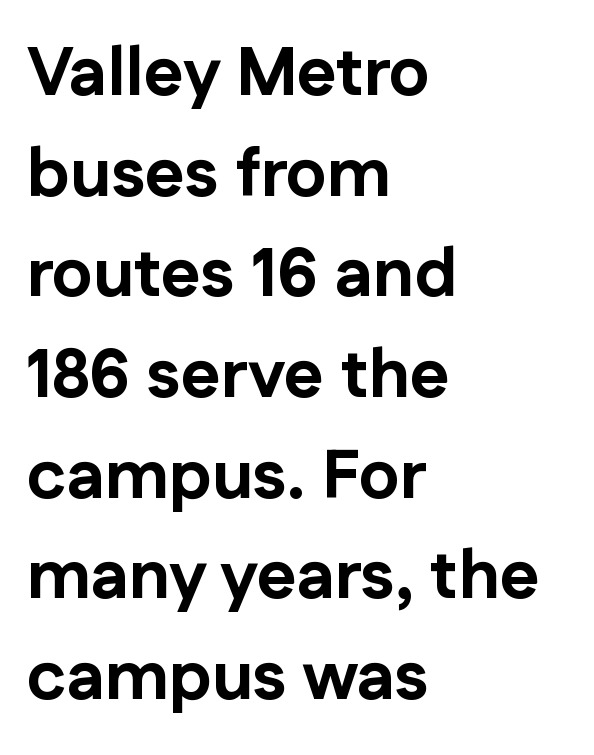
Q: Is the text bold? A: Yes.
Q: Is the text italic (slanted)? A: No, it is upright.
Q: Is the typeface a serif or a sans-serif typeface? A: Sans-serif.
Q: Is the text underlined? A: No.
Q: How is the paragraph aligned? A: Left-aligned.
Q: Is the spacing between letters normal or unusually wide? A: Normal.
Q: Is the spacing between lines tight, normal or loose? A: Normal.
Q: Width (condensed, normal, or wide)? A: Normal.
Q: Stroke contrast? A: Low.
Q: x-height? A: Medium.
Q: Monospaced? A: No.
